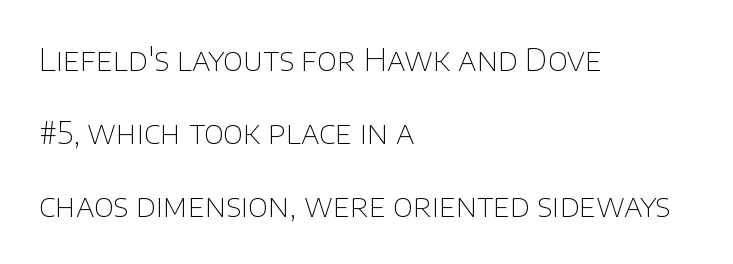
Upright lettering throughout. Each new line begins a long way beneath the previous one. The type family on display is of the sans-serif kind. The string is rendered with underlining switched off. The face used here is rendered with its standard letterfit. The typesetting does not lean heavy: it is not bold.
